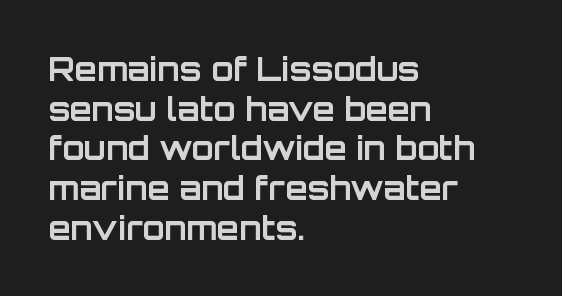
No italicization has been applied; the sample stays upright. The space beneath each line is pristine and unruled. Observe the ordinary spacing: letters are neighbours, not strangers. This sample has the flowing, uneven cadence of proportional lettering. Is the type bold? Yes — the strokes are clearly thick and heavy.
